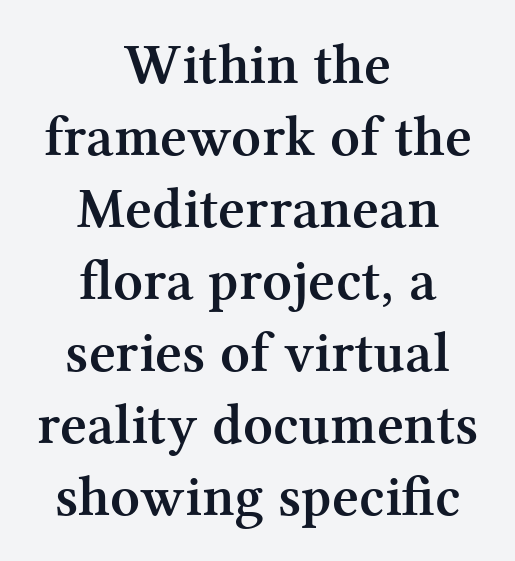
{"serif": "yes", "italic": "no", "bold": "yes", "weight": "semibold", "width": "normal", "stroke_contrast": "medium", "x_height": "medium", "monospaced": "no", "underline": "no", "align": "center", "line_spacing_ratio": 1.24, "letter_spacing": "normal", "letter_spacing_em": 0.0, "glyph_px": 58}
